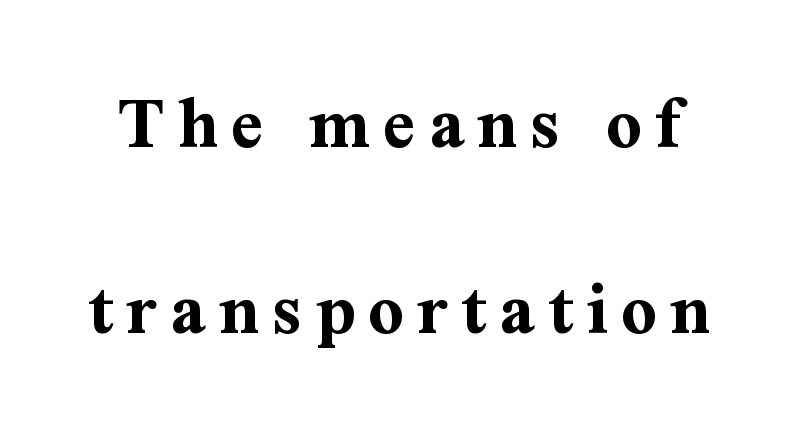
{"serif": "yes", "italic": "no", "bold": "yes", "weight": "bold", "width": "normal", "stroke_contrast": "medium", "x_height": "medium", "monospaced": "no", "underline": "no", "line_spacing": "loose", "line_spacing_ratio": 2.39, "glyph_px": 78}
